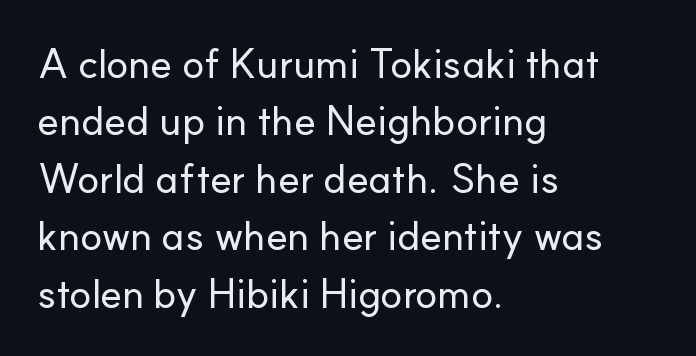
The image shows 41 px sans-serif type, upright; set left-aligned, normal line spacing (1.4x), normal letter spacing, not underlined; low stroke contrast and a small x-height.
